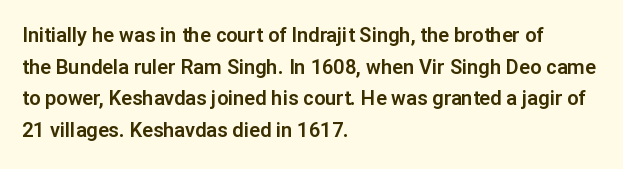
The baseline area is clear. The letterforms sit shoulder to shoulder at normal distance. Each line starts at the same left margin while the right side varies. You can tell it's not italic because the verticals are truly vertical.
